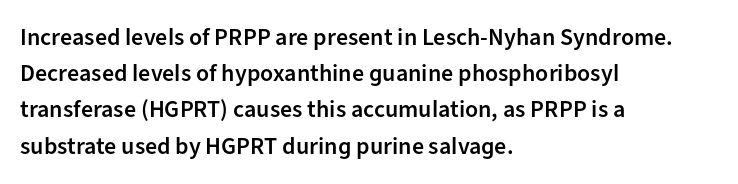
The image shows 24 px text type, upright; set left-aligned, normal line spacing (1.51x), normal letter spacing, not underlined.
